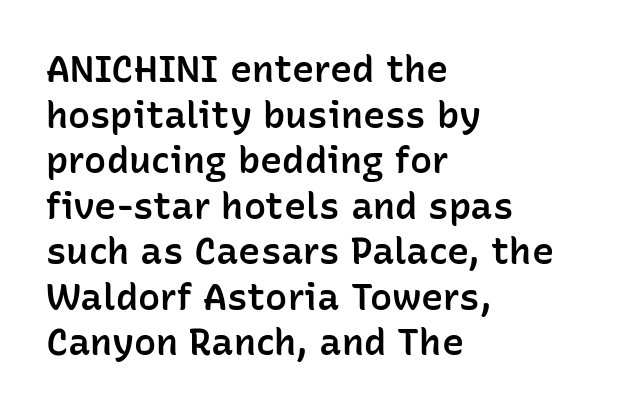
The image shows 37 px semibold sans-serif type, upright; set left-aligned, line spacing 1.23x, normal letter spacing, not underlined; low stroke contrast and a medium x-height.
